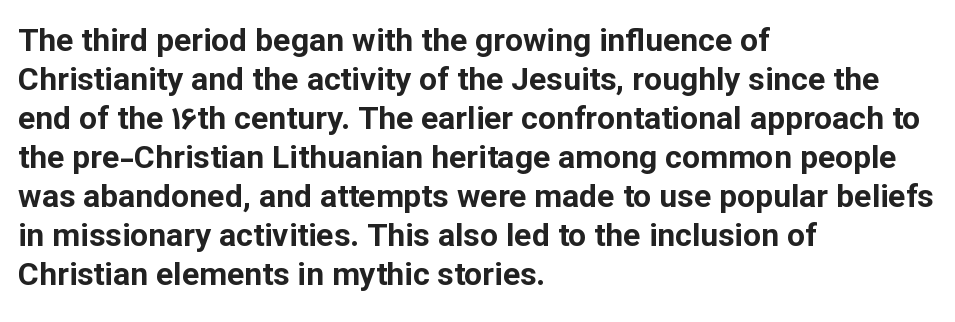
The image shows 32 px bold sans-serif type, upright; set left-aligned, line spacing 1.22x, normal letter spacing, not underlined; low stroke contrast and a medium x-height.
